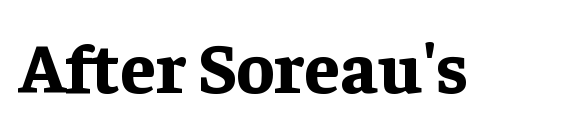
The image shows 71 px bold serif type, upright; set normal letter spacing, not underlined; low stroke contrast and a medium x-height.
